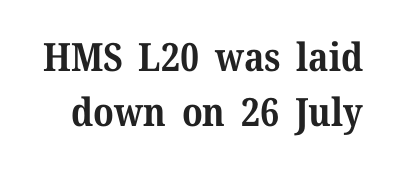
{"serif": "yes", "italic": "no", "bold": "yes", "weight": "bold", "width": "normal", "stroke_contrast": "medium", "x_height": "medium", "monospaced": "no", "underline": "no", "line_spacing": "normal", "line_spacing_ratio": 1.4, "letter_spacing": "normal", "letter_spacing_em": 0.0, "glyph_px": 39}
